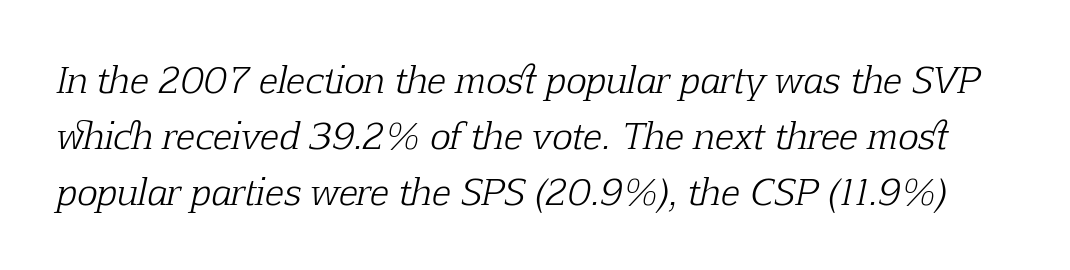
The image shows 35 px light serif type, italic (leaning right); set normal line spacing (1.6x), normal letter spacing, not underlined; low stroke contrast and a medium x-height.
